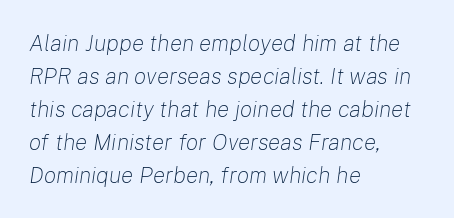
Is the stroke heavy? The answer is a plain regular-or-lighter. Regarding leading, the lines here are spaced in the standard way. The line texture is even and compact thanks to regular tracking. Designer's note — italics engaged. Horizontally, the lines are justified to the leading edge only.
